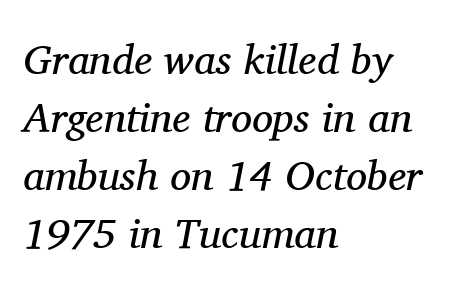
The image shows 42 px regular-weight serif type, italic (leaning right); set left-aligned, normal line spacing (1.38x), normal letter spacing, not underlined; medium stroke contrast and a medium x-height.
